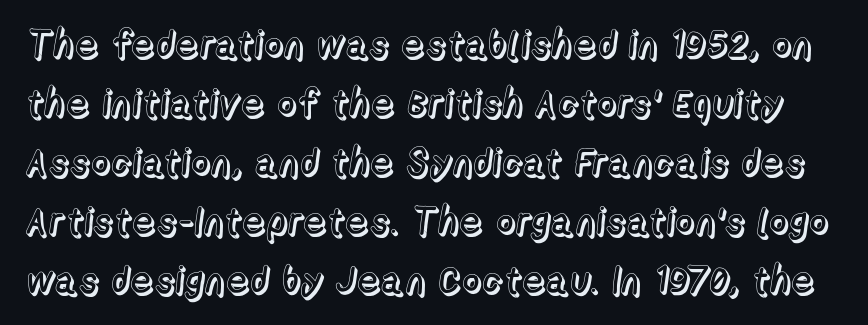
The image shows 38 px text type; set normal line spacing (1.55x), normal letter spacing, not underlined; a medium x-height.
